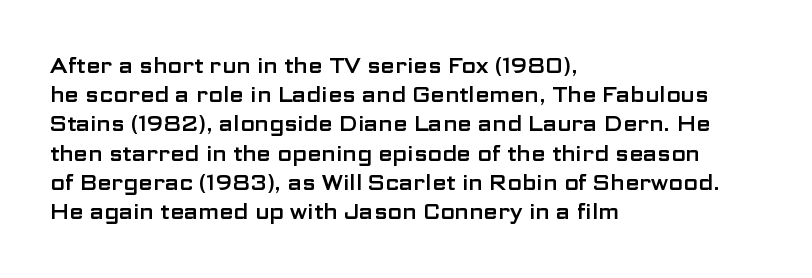
The image shows 21 px text type, upright; set left-aligned, normal line spacing (1.39x), normal letter spacing, not underlined.
